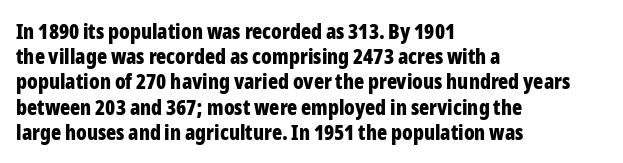
The image shows 21 px bold type, upright; set left-aligned, line spacing 1.2x, normal letter spacing, not underlined.
